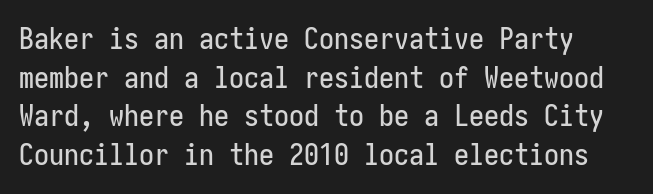
The image shows 30 px condensed sans-serif type, upright; set normal line spacing (1.29x), normal letter spacing, not underlined; low stroke contrast and a medium x-height.
